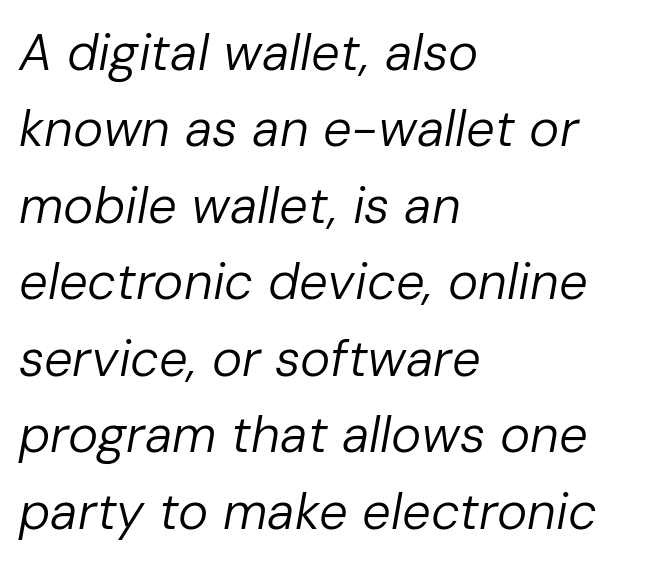
{"italic": "yes", "lean": "right", "slant_degrees": 10, "bold": "no", "weight": "regular", "width": "normal", "stroke_contrast": "low", "x_height": "medium", "monospaced": "no", "underline": "no", "align": "left", "line_spacing": "normal", "line_spacing_ratio": 1.5, "letter_spacing": "normal", "letter_spacing_em": 0.0, "glyph_px": 51}
